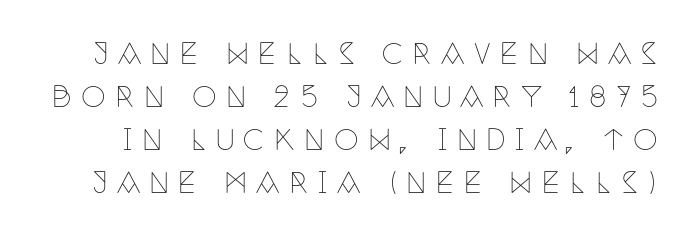
{"serif": "yes", "italic": "no", "bold": "no", "weight": "thin", "width": "condensed", "stroke_contrast": "low", "x_height": "large", "monospaced": "no", "underline": "no", "line_spacing": "normal", "line_spacing_ratio": 1.54, "letter_spacing": "wide", "letter_spacing_em": 0.32, "glyph_px": 28}
